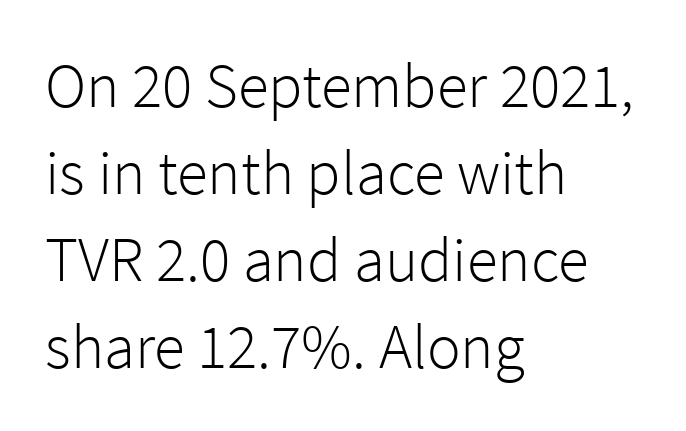
Q: Is the text bold? A: No.
Q: Is the text italic (slanted)? A: No, it is upright.
Q: Is the typeface a serif or a sans-serif typeface? A: Sans-serif.
Q: Is the text underlined? A: No.
Q: How is the paragraph aligned? A: Left-aligned.
Q: Is the spacing between letters normal or unusually wide? A: Normal.
Q: Is the spacing between lines tight, normal or loose? A: Normal.
Q: Width (condensed, normal, or wide)? A: Normal.
Q: Stroke contrast? A: Low.
Q: x-height? A: Medium.
Q: Monospaced? A: No.
